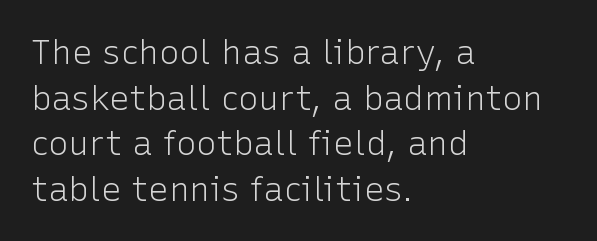
There is no visible air inserted between adjacent glyphs. Think of a printed novel: that variable character pitch is what you see here. Successive baselines arrive at the customary interval. This is sans-serif lettering, the kind often seen on screens and signage.
